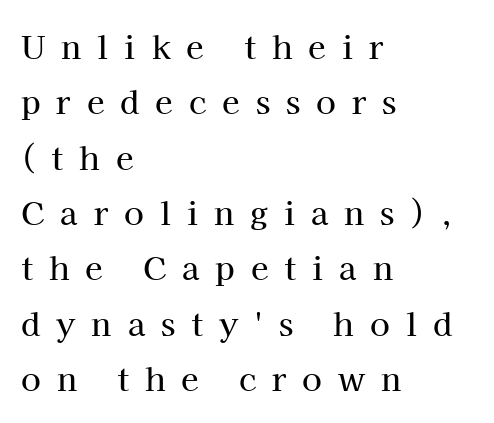
How are the letters spaced? Widely, with obvious added tracking. Unlike a clean sans, this face finishes its strokes with serifs. Does the lettering tilt? It doesn't — this is upright. Is the block centered? No — it sits flush against the left margin. Glance below the letters and you will spot only blank space.
